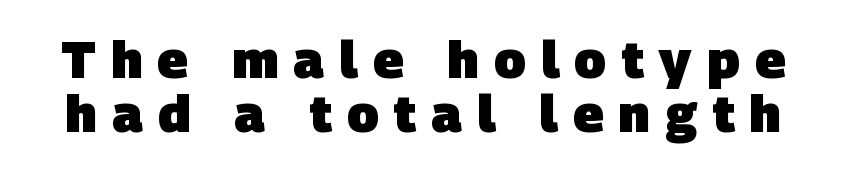
{"serif": "no", "bold": "yes", "weight": "heavy", "width": "normal", "stroke_contrast": "low", "x_height": "large", "monospaced": "no", "underline": "no", "line_spacing": "tight", "line_spacing_ratio": 1.04, "letter_spacing": "wide", "letter_spacing_em": 0.29, "glyph_px": 52}
